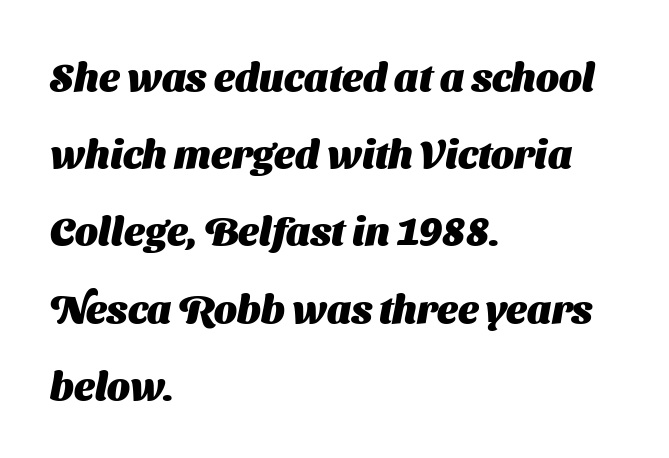
The image shows 40 px heavy sans-serif type; set left-aligned, loose line spacing (1.93x), normal letter spacing, not underlined; medium stroke contrast and a medium x-height.
